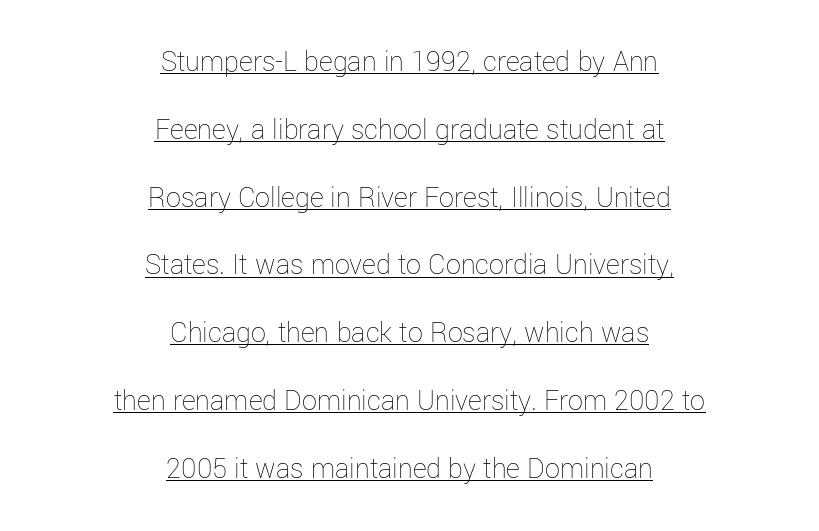
{"italic": "no", "bold": "no", "weight": "thin", "width": "normal", "stroke_contrast": "low", "x_height": "medium", "monospaced": "no", "underline": "yes", "align": "center", "line_spacing": "loose", "line_spacing_ratio": 2.26, "letter_spacing": "normal", "letter_spacing_em": 0.0, "glyph_px": 30}
